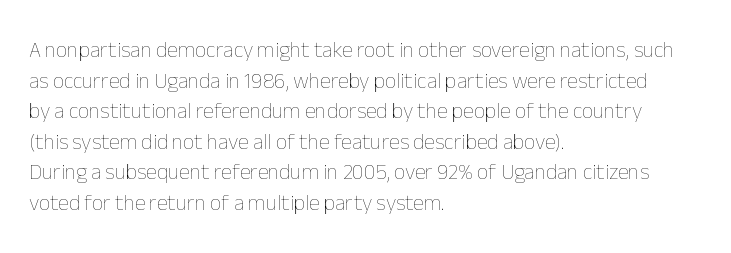
Q: Is the text bold? A: No.
Q: Is the text italic (slanted)? A: No, it is upright.
Q: Is the text underlined? A: No.
Q: How is the paragraph aligned? A: Left-aligned.
Q: Is the spacing between letters normal or unusually wide? A: Normal.
Q: Is the spacing between lines tight, normal or loose? A: Normal.
